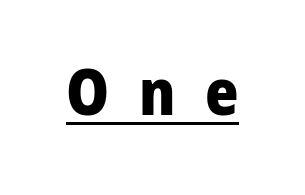
A roman cut, with each character standing at attention. The sample has been set heavy, in full bold. The face used here is a sans, in the tradition of grotesques and geometrics. The tracking reads as deliberately expanded to a designer's eye.
